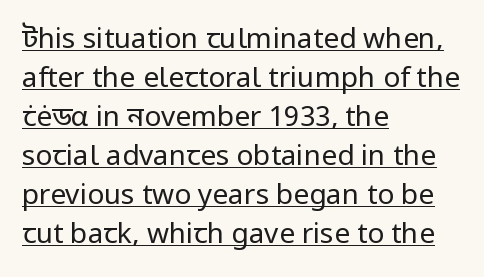
The image shows 28 px regular-weight sans-serif type, upright; set left-aligned, normal line spacing (1.39x), normal letter spacing, underlined; low stroke contrast and a medium x-height.
